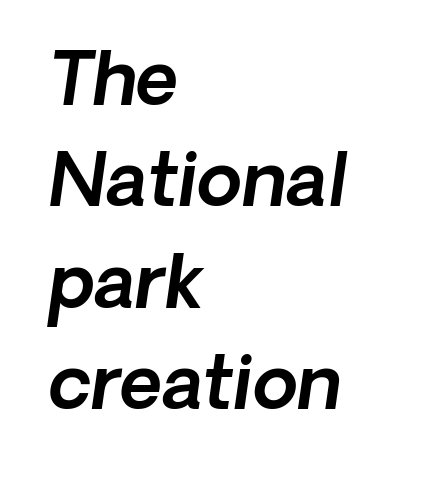
The image shows 73 px text type, italic (leaning right); set left-aligned, normal line spacing (1.39x), normal letter spacing, not underlined; a medium x-height.
